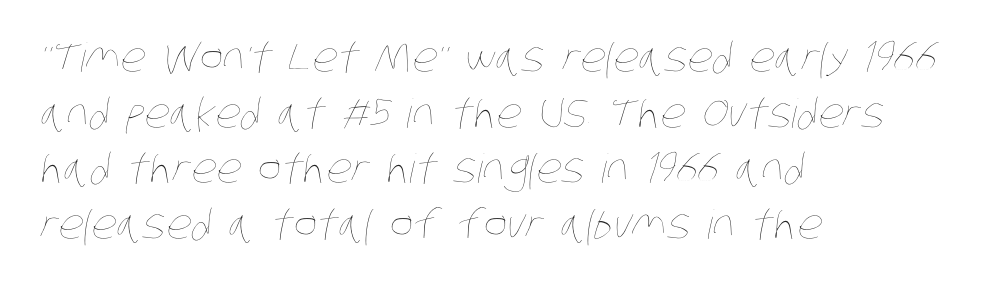
Look at the tracking — it's just the regular setting, nothing added. Decoration check: the copy has no underline. Students, observe: this is what conventionally led text looks like. On a weight scale, this lands at 450 or below. This sample is left-justified, so line endings fall wherever the words run out. You could not count columns in this text — the font is proportionally spaced.
